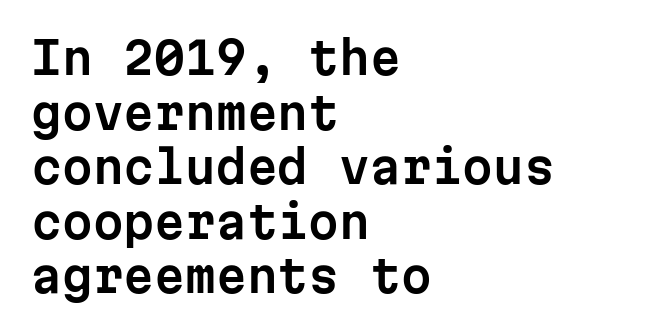
Line beginnings align vertically; line endings do not. Looks like terminal output: every glyph gets an equal slot. Look at the tracking — it's just the regular setting, nothing added. Type style note: lacks serifs. It's the straight-up-and-down kind of type. Has an underline been added? It has not.
